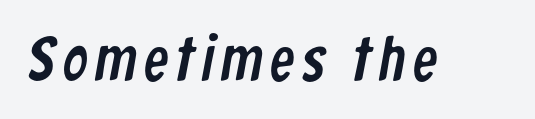
Q: Is the typeface a serif or a sans-serif typeface? A: Sans-serif.
Q: Is the text underlined? A: No.
Q: Width (condensed, normal, or wide)? A: Condensed.
Q: Stroke contrast? A: Low.
Q: x-height? A: Medium.
Q: Monospaced? A: No.
